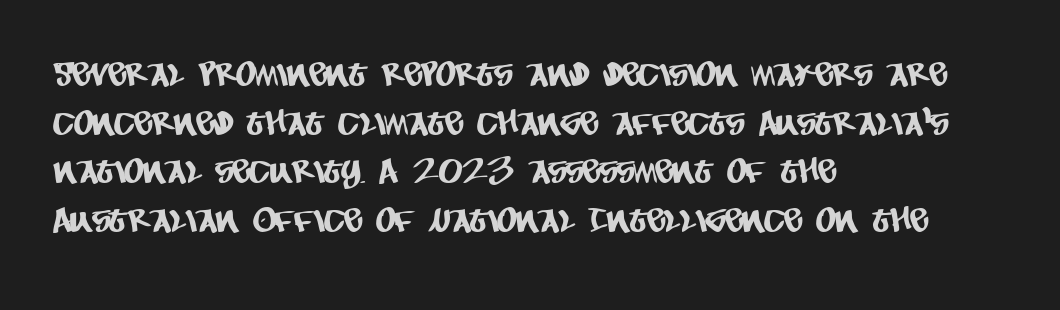
{"serif": "no", "width": "condensed", "stroke_contrast": "low", "x_height": "large", "monospaced": "no", "underline": "no", "align": "left", "line_spacing": "normal", "line_spacing_ratio": 1.43, "letter_spacing": "normal", "letter_spacing_em": 0.0, "glyph_px": 34}
